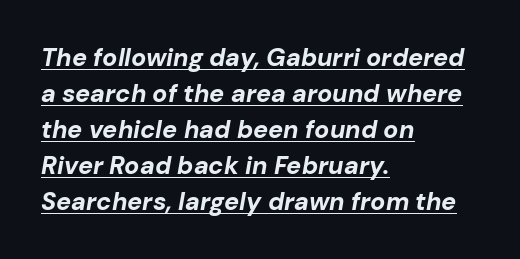
Designer's note — italics engaged. Notice how thick the strokes are: this is what a full bold looks like. Does a line run under the words? Yes, clearly. Caption: multi-line text, flush left, ragged right. Is the letter spacing exaggerated? No — it looks like the ordinary default. The designer left line spacing at the default.
